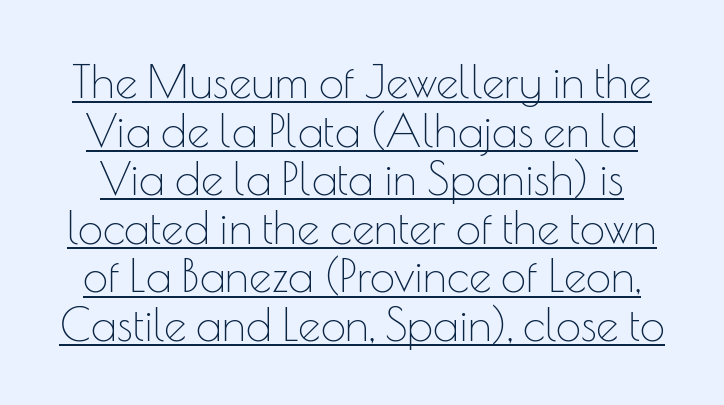
{"serif": "no", "italic": "no", "bold": "no", "weight": "thin", "width": "normal", "stroke_contrast": "low", "x_height": "small", "monospaced": "no", "underline": "yes", "line_spacing": "tight", "line_spacing_ratio": 1.08, "letter_spacing": "normal", "letter_spacing_em": 0.0, "glyph_px": 45}
